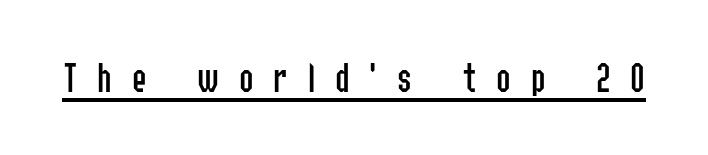
Q: Is the text bold? A: No.
Q: Is the text italic (slanted)? A: No, it is upright.
Q: Is the typeface a serif or a sans-serif typeface? A: Sans-serif.
Q: Is the text underlined? A: Yes.
Q: Is the spacing between letters normal or unusually wide? A: Unusually wide.
Q: Width (condensed, normal, or wide)? A: Condensed.
Q: Stroke contrast? A: Low.
Q: x-height? A: Medium.
Q: Monospaced? A: No.
